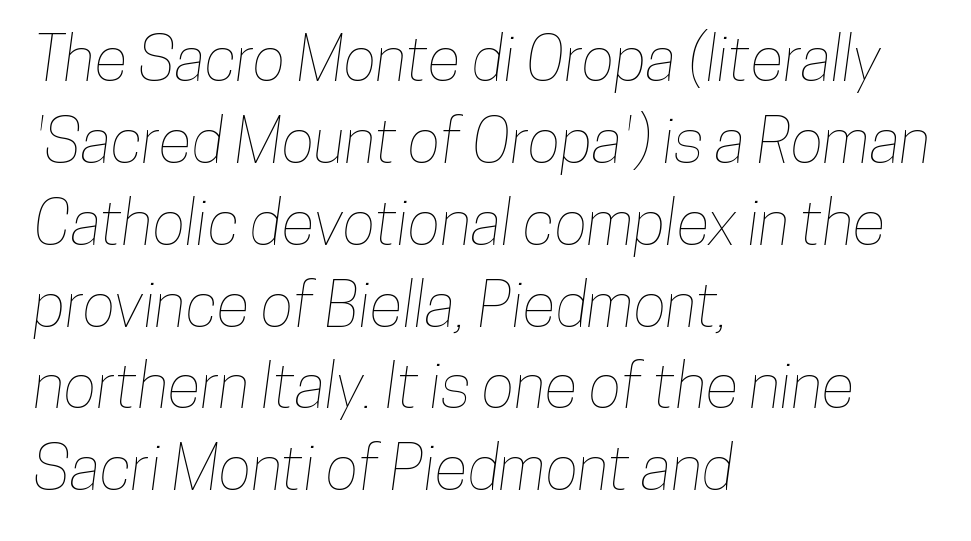
Do the characters align in a grid? No, the font is proportional. The rows are spaced the way most documents space them. Nobody touched the tracking dial on this one. Alignment: flush left. The space directly below the letters is spotless.
